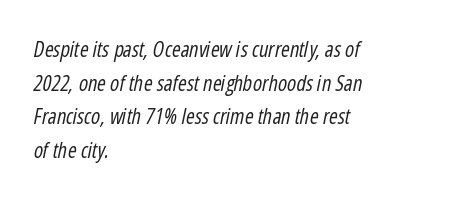
Here the glyphs are tracked normally, forming tight word shapes. There's an unmistakable incline to the writing here. Each row of text sits above clean, open space. A normal amount of white space separates one row of letters from the next. Layout note: lines flush left. Nothing heavy about these letters — not bold at all.
